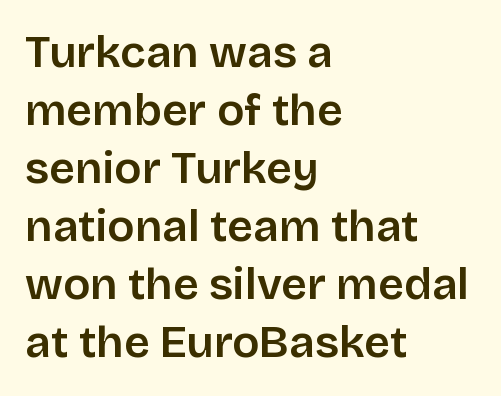
There is no visible air inserted between adjacent glyphs. The letters stand upright; this is a roman face. Is this a fixed-width face? No — the glyphs have proportional, varying widths. In terms of leading, this rendering sits right in the middle. Each line starts at the same left margin while the right side varies. Honestly, there is no underline to notice here at all.
